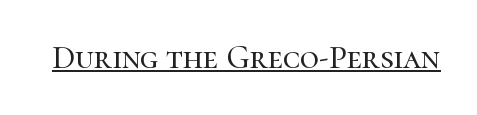
The image shows 33 px serif type, upright; set normal letter spacing, underlined; high stroke contrast and a medium x-height.
